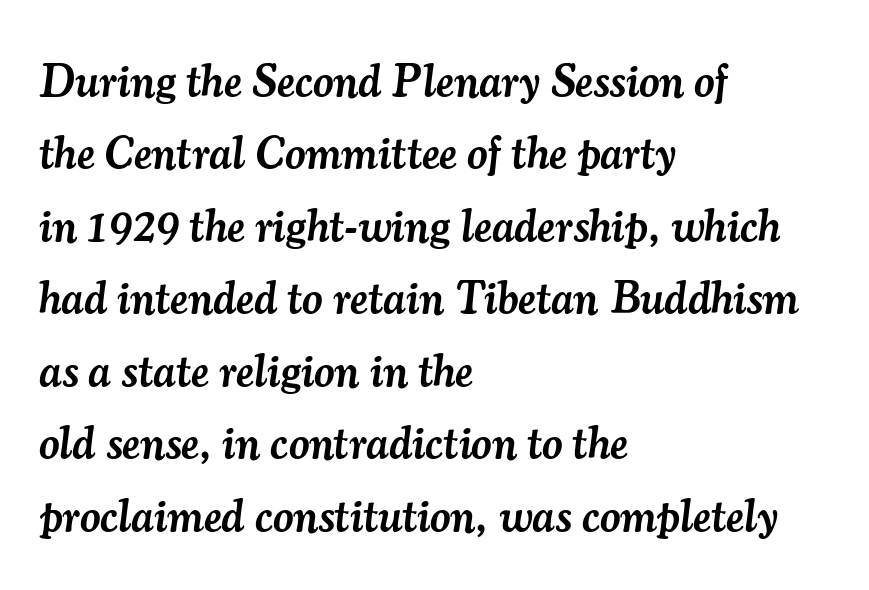
The letters advance in unequal steps, a hallmark of proportional type. These lines are set flush left with a ragged right edge. The text carries the slant typical of an italic or oblique font. Quick note: interline space is typical. The gap between lines stays unmarked. You could call the tracking neutral — neither tight nor loose.
